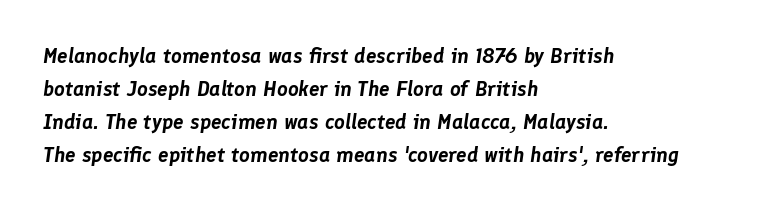
The image shows 21 px text type, italic (leaning right); set left-aligned, normal line spacing (1.57x), normal letter spacing, not underlined.
